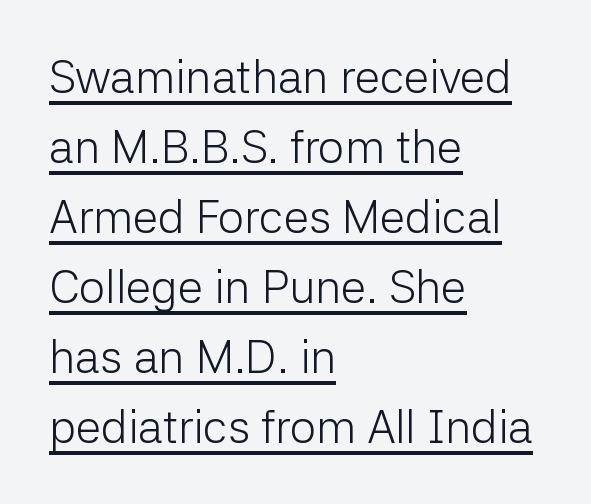
The image shows 46 px light sans-serif type, upright; set left-aligned, normal line spacing (1.52x), normal letter spacing, underlined; low stroke contrast and a medium x-height.
